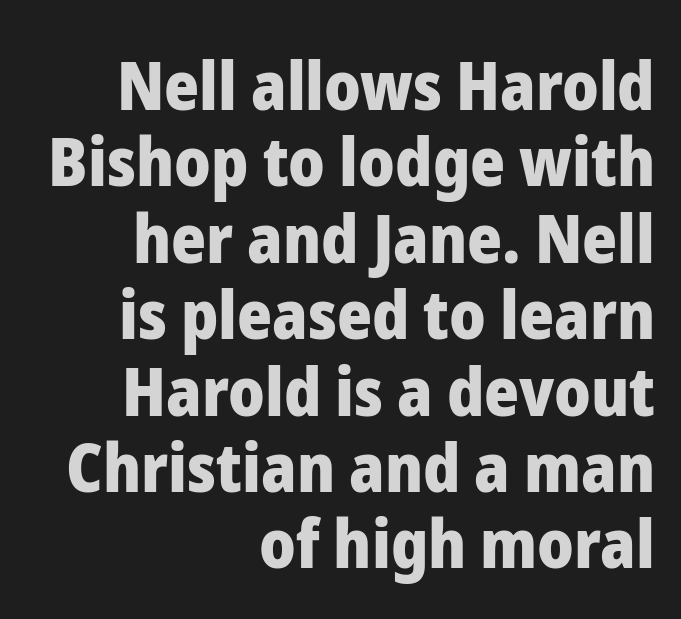
Q: Is the text bold? A: Yes.
Q: Is the text italic (slanted)? A: No, it is upright.
Q: Is the typeface a serif or a sans-serif typeface? A: Sans-serif.
Q: Is the text underlined? A: No.
Q: How is the paragraph aligned? A: Right-aligned.
Q: Is the spacing between letters normal or unusually wide? A: Normal.
Q: Is the spacing between lines tight, normal or loose? A: Tight.
Q: Width (condensed, normal, or wide)? A: Normal.
Q: Stroke contrast? A: Low.
Q: x-height? A: Medium.
Q: Monospaced? A: No.
